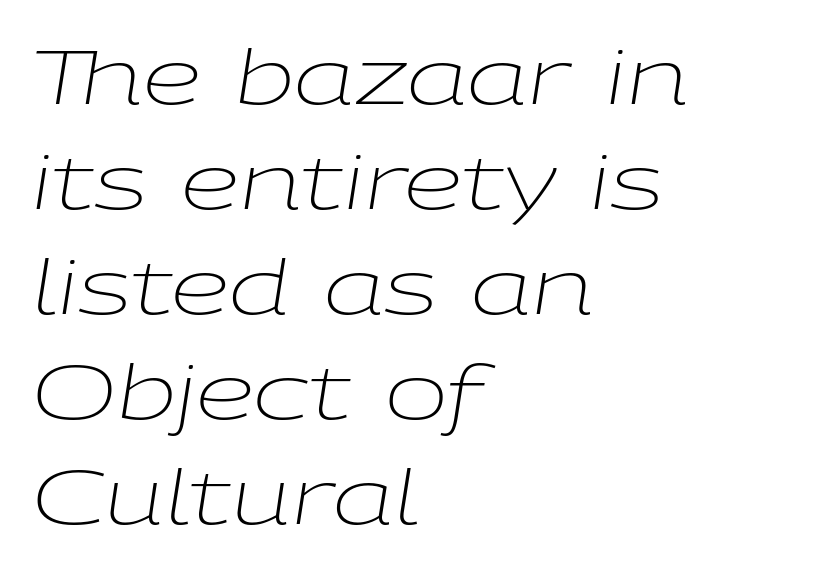
The image shows 75 px light, wide type, italic (leaning right); set left-aligned, normal line spacing (1.4x), normal letter spacing, not underlined; low stroke contrast and a medium x-height.
